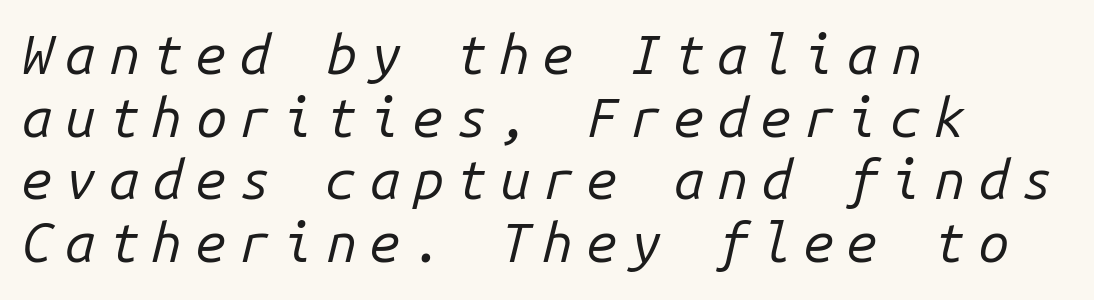
{"italic": "yes", "lean": "right", "slant_degrees": 14, "bold": "no", "weight": "regular", "width": "normal", "stroke_contrast": "low", "x_height": "medium", "monospaced": "yes", "underline": "no", "align": "left", "line_spacing": "tight", "line_spacing_ratio": 1.14, "letter_spacing": "wide", "letter_spacing_em": 0.23, "glyph_px": 55}
